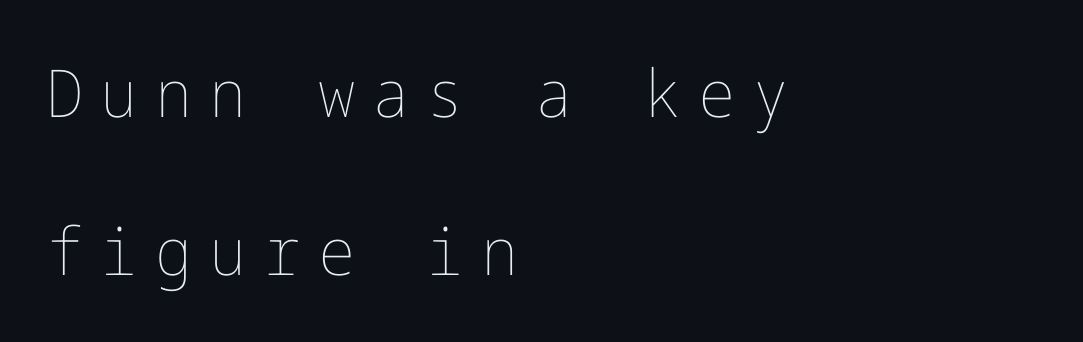
Q: Is the text bold? A: No.
Q: Is the text italic (slanted)? A: No, it is upright.
Q: Is the text underlined? A: No.
Q: How is the paragraph aligned? A: Left-aligned.
Q: Is the spacing between letters normal or unusually wide? A: Unusually wide.
Q: Is the spacing between lines tight, normal or loose? A: Loose.
Q: Width (condensed, normal, or wide)? A: Normal.
Q: Stroke contrast? A: Low.
Q: x-height? A: Medium.
